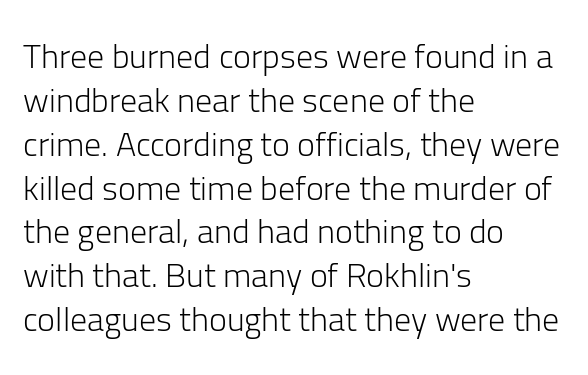
The image shows 34 px light sans-serif type, upright; set left-aligned, normal line spacing (1.29x), normal letter spacing, not underlined; low stroke contrast and a medium x-height.
